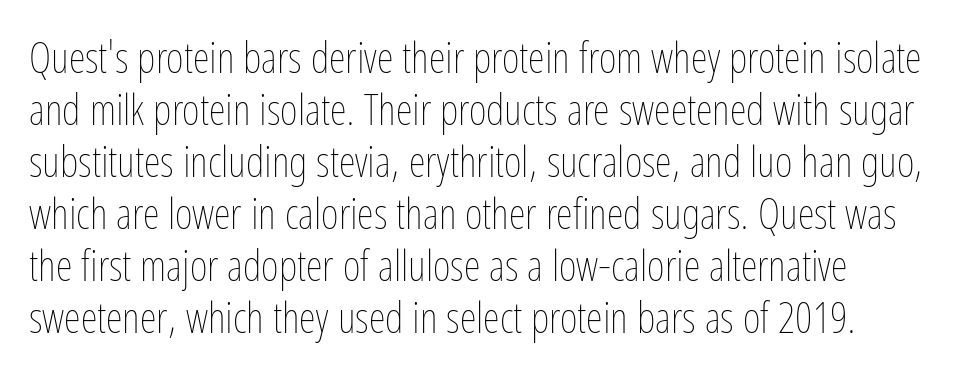
{"italic": "no", "bold": "no", "weight": "thin", "width": "condensed", "stroke_contrast": "low", "x_height": "medium", "monospaced": "no", "underline": "no", "line_spacing_ratio": 1.21, "letter_spacing": "normal", "letter_spacing_em": 0.0, "glyph_px": 43}
